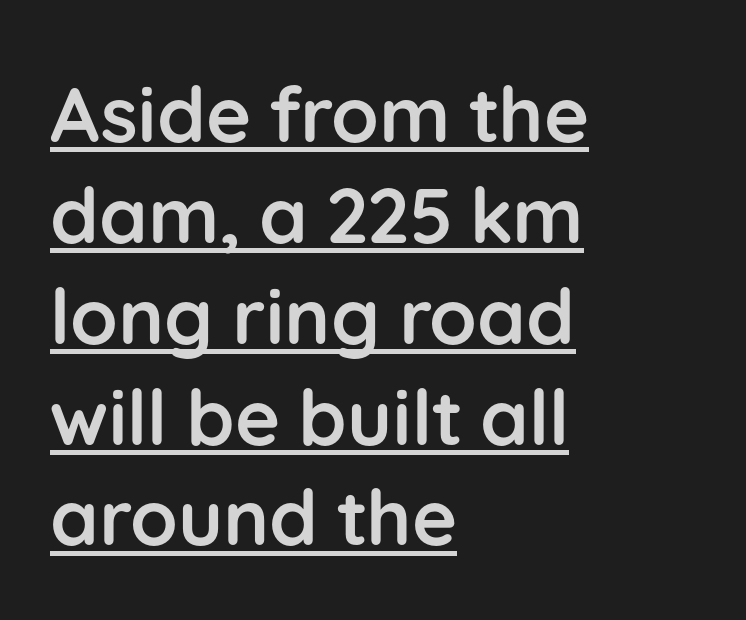
Q: Is the text bold? A: Yes.
Q: Is the text italic (slanted)? A: No, it is upright.
Q: Is the typeface a serif or a sans-serif typeface? A: Sans-serif.
Q: Is the text underlined? A: Yes.
Q: How is the paragraph aligned? A: Left-aligned.
Q: Is the spacing between letters normal or unusually wide? A: Normal.
Q: Is the spacing between lines tight, normal or loose? A: Normal.
Q: Width (condensed, normal, or wide)? A: Normal.
Q: Stroke contrast? A: Low.
Q: x-height? A: Medium.
Q: Monospaced? A: No.
